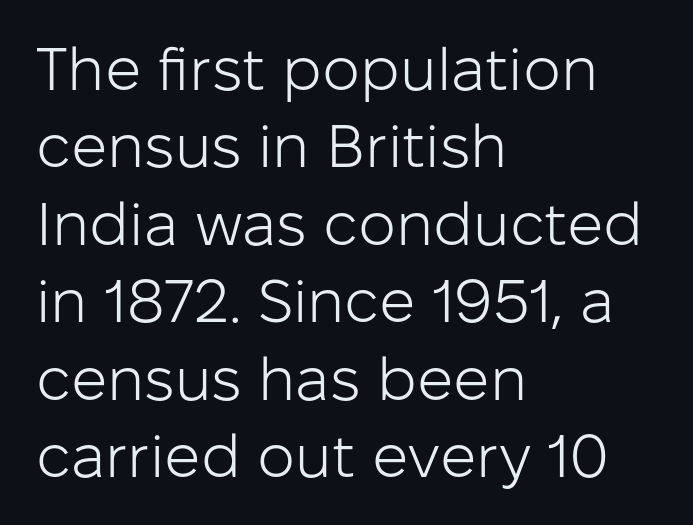
The image shows 60 px light sans-serif type, upright; set left-aligned, normal line spacing (1.29x), normal letter spacing, not underlined; low stroke contrast and a medium x-height.
